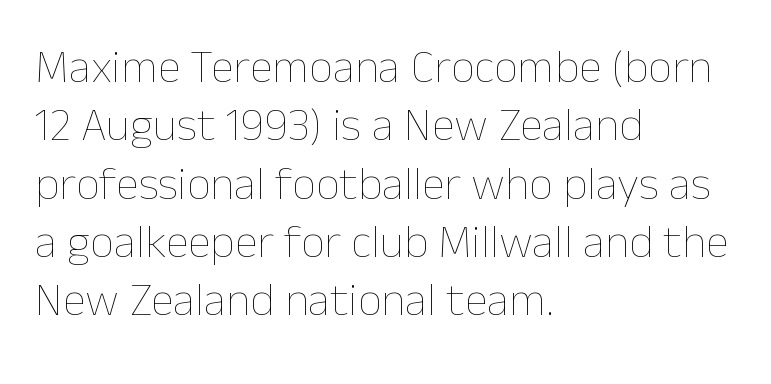
The image shows 47 px thin type, upright; set left-aligned, line spacing 1.24x, normal letter spacing, not underlined; low stroke contrast and a medium x-height.
